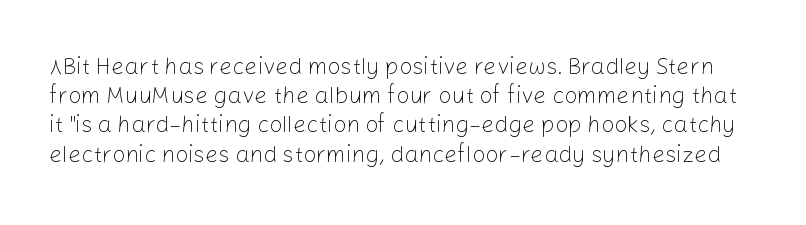
The image shows 23 px text type, upright; set normal line spacing (1.27x), normal letter spacing, not underlined.
